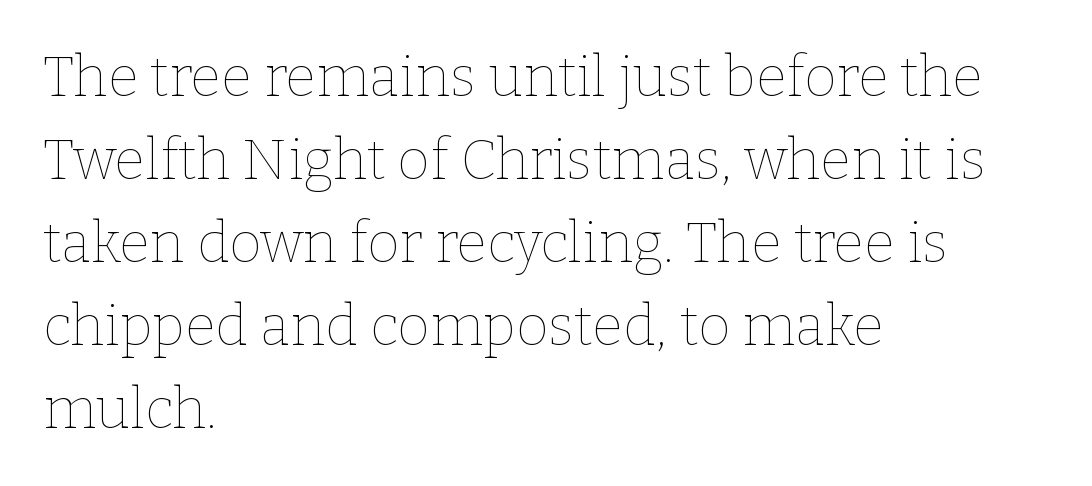
The image shows 56 px thin type, upright; set left-aligned, normal line spacing (1.48x), normal letter spacing, not underlined; low stroke contrast and a medium x-height.
